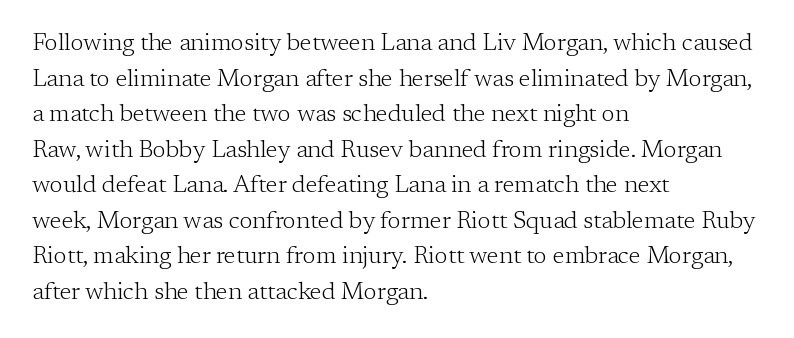
Q: Is the text bold? A: No.
Q: Is the text italic (slanted)? A: No, it is upright.
Q: Is the text underlined? A: No.
Q: How is the paragraph aligned? A: Left-aligned.
Q: Is the spacing between letters normal or unusually wide? A: Normal.
Q: Is the spacing between lines tight, normal or loose? A: Normal.
